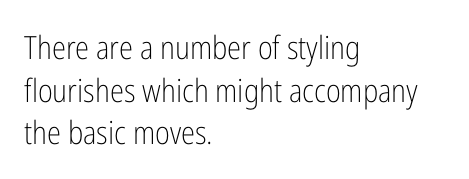
{"serif": "no", "italic": "no", "bold": "no", "weight": "light", "width": "condensed", "stroke_contrast": "low", "x_height": "medium", "monospaced": "no", "underline": "no", "align": "left", "line_spacing": "normal", "line_spacing_ratio": 1.33, "letter_spacing": "normal", "letter_spacing_em": 0.0, "glyph_px": 32}
